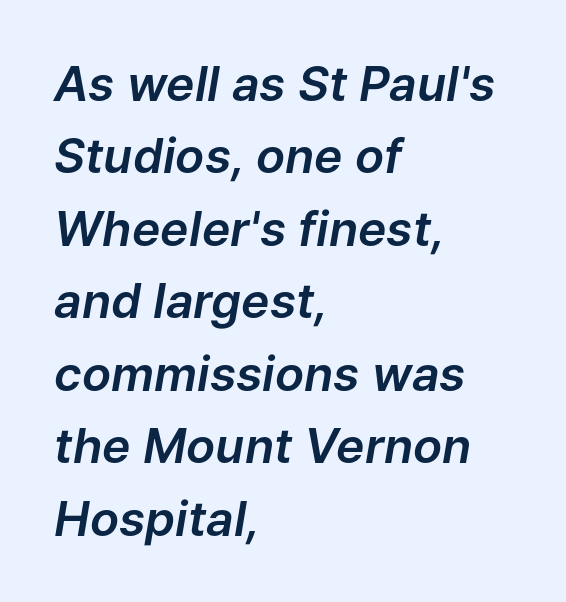
The image shows 48 px text type, italic (leaning right); set left-aligned, normal line spacing (1.51x), normal letter spacing, not underlined; low stroke contrast and a medium x-height.
